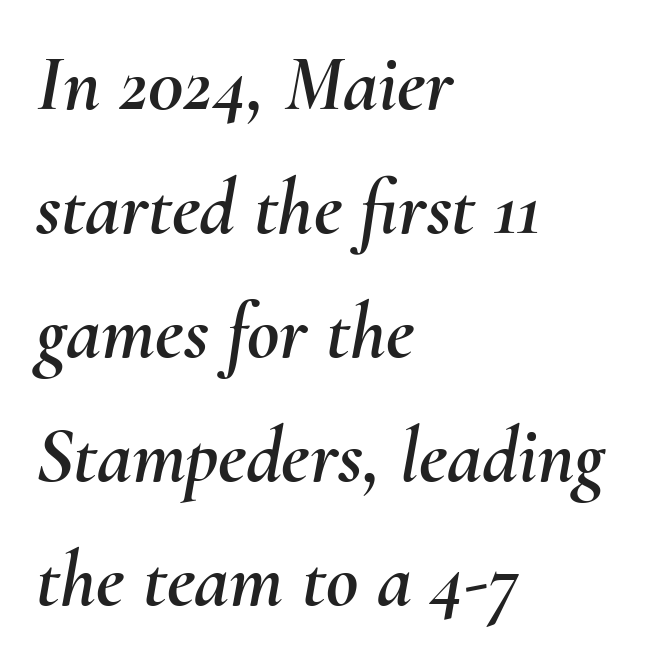
Q: Is the text italic (slanted)? A: Yes, it leans right by about 10 degrees.
Q: Is the text underlined? A: No.
Q: How is the paragraph aligned? A: Left-aligned.
Q: Is the spacing between letters normal or unusually wide? A: Normal.
Q: Is the spacing between lines tight, normal or loose? A: Normal.
Q: Width (condensed, normal, or wide)? A: Normal.
Q: Stroke contrast? A: Medium.
Q: x-height? A: Small.
Q: Monospaced? A: No.
